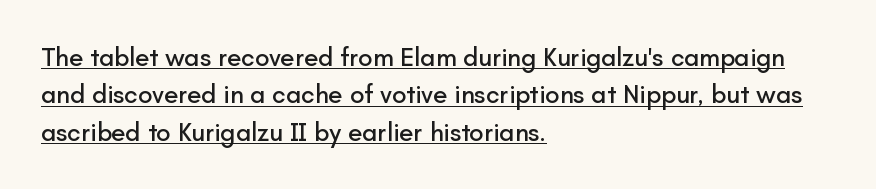
Q: Is the text italic (slanted)? A: No, it is upright.
Q: Is the text underlined? A: Yes.
Q: How is the paragraph aligned? A: Left-aligned.
Q: Is the spacing between letters normal or unusually wide? A: Normal.
Q: Is the spacing between lines tight, normal or loose? A: Normal.
